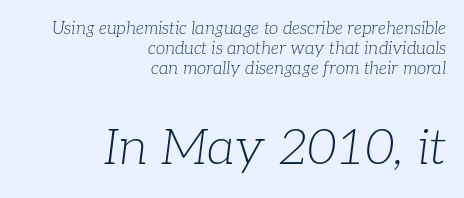
The image shows 50 px light serif type, italic (leaning right); set right-aligned, line spacing 1.18x, normal letter spacing, not underlined; the second (bottom) block is 2.94x larger; low stroke contrast and a medium x-height.
